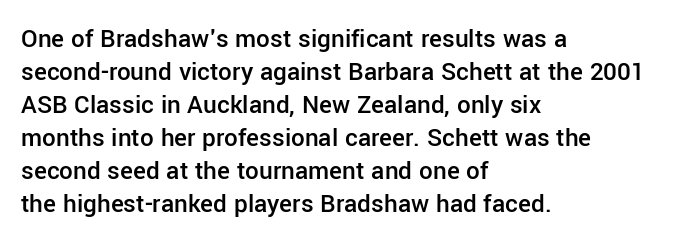
Q: Is the text bold? A: Semi-bold.
Q: Is the text italic (slanted)? A: No, it is upright.
Q: Is the text underlined? A: No.
Q: How is the paragraph aligned? A: Left-aligned.
Q: Is the spacing between letters normal or unusually wide? A: Normal.
